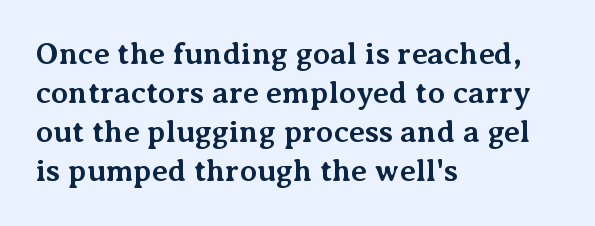
Q: Is the text bold? A: Yes.
Q: Is the text italic (slanted)? A: No, it is upright.
Q: Is the typeface a serif or a sans-serif typeface? A: Serif.
Q: Is the text underlined? A: No.
Q: How is the paragraph aligned? A: Left-aligned.
Q: Is the spacing between letters normal or unusually wide? A: Normal.
Q: Is the spacing between lines tight, normal or loose? A: Normal.
Q: Width (condensed, normal, or wide)? A: Normal.
Q: Stroke contrast? A: Medium.
Q: x-height? A: Medium.
Q: Monospaced? A: No.
